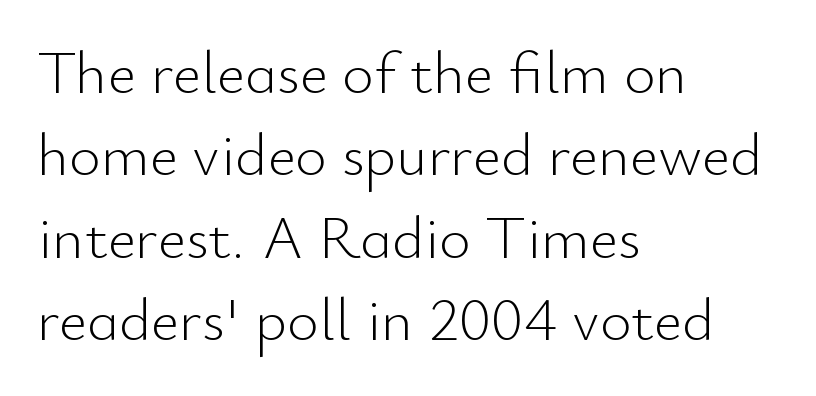
The image shows 61 px light sans-serif type, upright; set left-aligned, normal line spacing (1.35x), normal letter spacing, not underlined; low stroke contrast and a small x-height.
